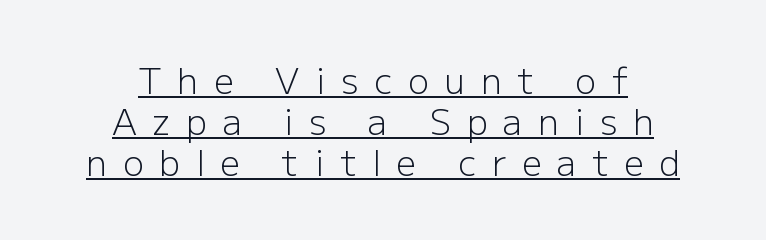
{"serif": "no", "italic": "no", "bold": "no", "weight": "light", "width": "normal", "stroke_contrast": "low", "x_height": "medium", "monospaced": "no", "underline": "yes", "align": "center", "line_spacing_ratio": 1.17, "letter_spacing": "wide", "letter_spacing_em": 0.45, "glyph_px": 35}
